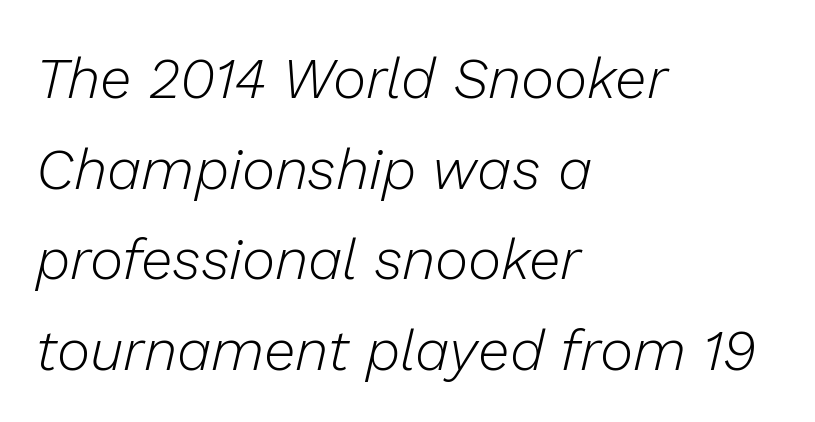
{"italic": "yes", "lean": "right", "slant_degrees": 13, "bold": "no", "weight": "light", "width": "normal", "stroke_contrast": "low", "x_height": "medium", "monospaced": "no", "underline": "no", "align": "left", "line_spacing": "normal", "line_spacing_ratio": 1.59, "letter_spacing": "normal", "letter_spacing_em": 0.0, "glyph_px": 57}
